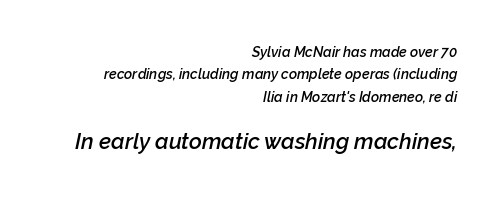
The image shows 22 px text type, italic (leaning right); set right-aligned, normal line spacing (1.6x), normal letter spacing, not underlined; the second (bottom) block is 1.57x larger.
